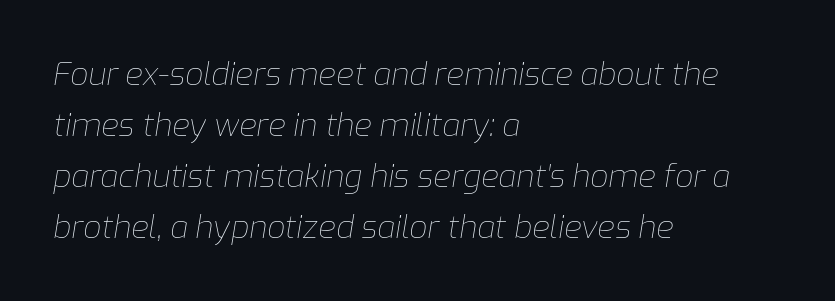
Q: Is the text bold? A: No.
Q: Is the text italic (slanted)? A: Yes, it leans right by about 9 degrees.
Q: Is the text underlined? A: No.
Q: How is the paragraph aligned? A: Left-aligned.
Q: Is the spacing between letters normal or unusually wide? A: Normal.
Q: Is the spacing between lines tight, normal or loose? A: Normal.
Q: Width (condensed, normal, or wide)? A: Normal.
Q: Stroke contrast? A: Low.
Q: x-height? A: Medium.
Q: Monospaced? A: No.
